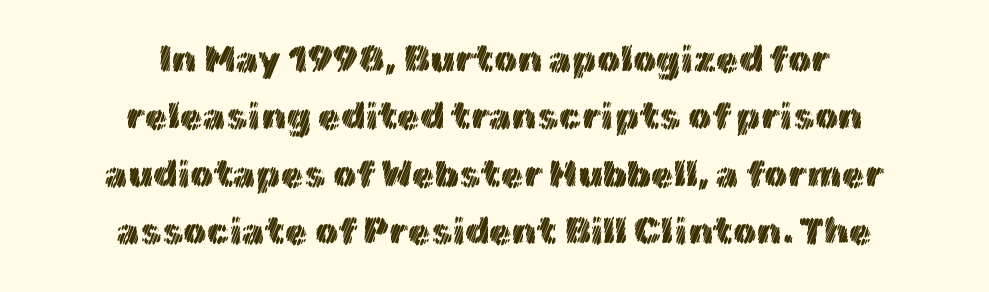
{"italic": "no", "width": "normal", "x_height": "medium", "monospaced": "no", "underline": "no", "align": "center", "line_spacing": "normal", "line_spacing_ratio": 1.55, "letter_spacing": "normal", "letter_spacing_em": 0.0, "glyph_px": 37}
